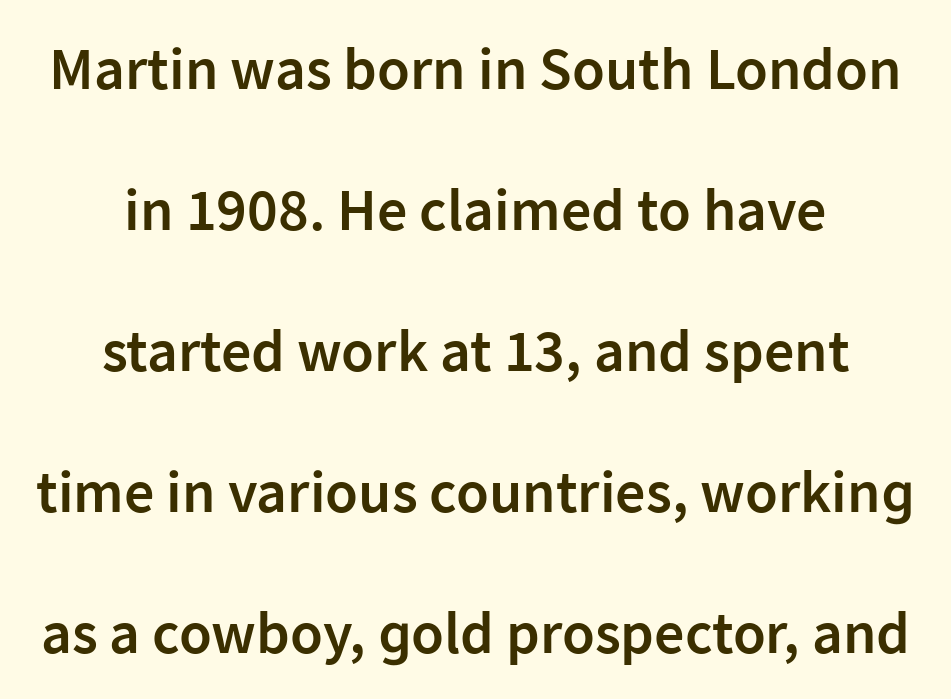
Q: Is the text bold? A: Semi-bold.
Q: Is the text italic (slanted)? A: No, it is upright.
Q: Is the typeface a serif or a sans-serif typeface? A: Sans-serif.
Q: Is the text underlined? A: No.
Q: How is the paragraph aligned? A: Centered.
Q: Is the spacing between letters normal or unusually wide? A: Normal.
Q: Is the spacing between lines tight, normal or loose? A: Loose.
Q: Width (condensed, normal, or wide)? A: Normal.
Q: Stroke contrast? A: Low.
Q: x-height? A: Medium.
Q: Monospaced? A: No.
